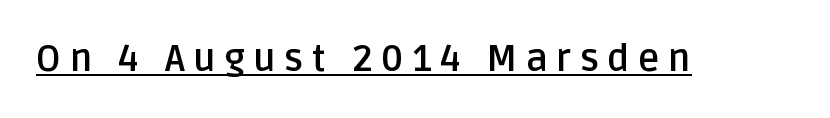
{"serif": "no", "italic": "no", "bold": "yes", "weight": "semibold", "width": "normal", "stroke_contrast": "low", "x_height": "large", "monospaced": "no", "underline": "yes", "letter_spacing": "wide", "letter_spacing_em": 0.23, "glyph_px": 37}
